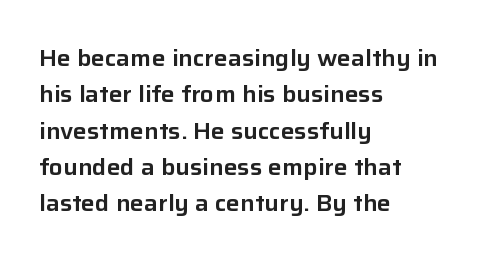
{"italic": "no", "underline": "no", "align": "left", "line_spacing": "normal", "line_spacing_ratio": 1.58, "letter_spacing": "normal", "letter_spacing_em": 0.0, "glyph_px": 23}
